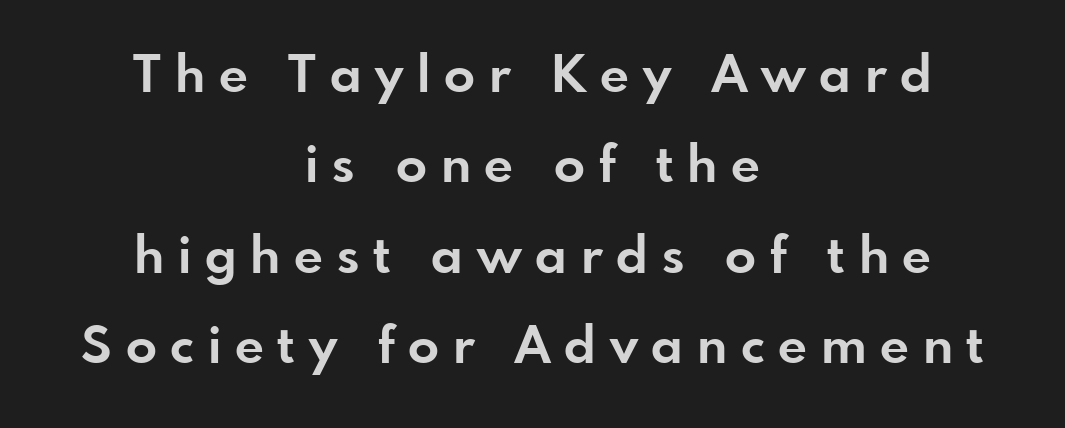
{"serif": "no", "italic": "no", "bold": "yes", "weight": "bold", "width": "normal", "stroke_contrast": "low", "x_height": "small", "monospaced": "no", "underline": "no", "align": "center", "line_spacing_ratio": 1.77, "letter_spacing": "wide", "letter_spacing_em": 0.27, "glyph_px": 51}
